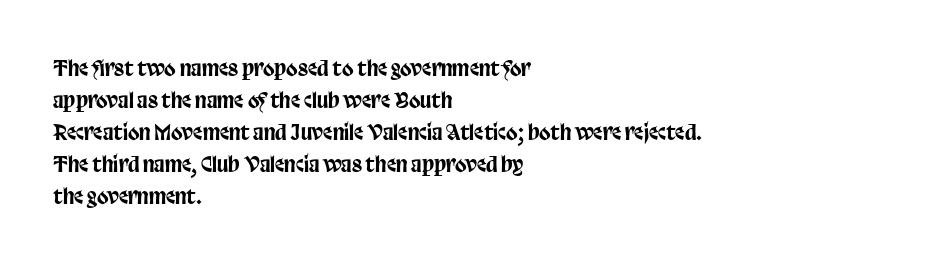
Spacing between characters is what you'd get straight out of the box. This sample is left-justified, so line endings fall wherever the words run out. Has an underline been added? It has not. Evenly set lines give the paragraph a standard silhouette. You can tell it's not italic because the verticals are truly vertical.
